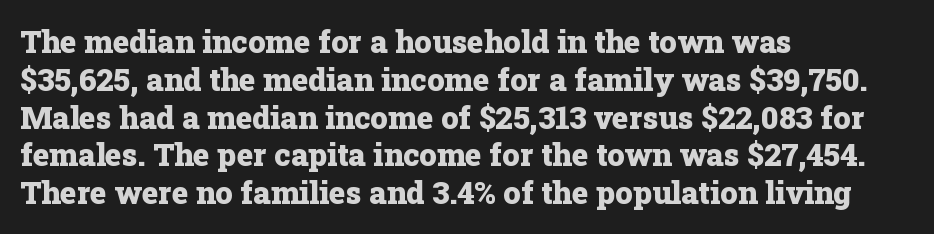
Q: Is the text bold? A: Yes.
Q: Is the text italic (slanted)? A: No, it is upright.
Q: Is the typeface a serif or a sans-serif typeface? A: Serif.
Q: Is the text underlined? A: No.
Q: How is the paragraph aligned? A: Left-aligned.
Q: Is the spacing between letters normal or unusually wide? A: Normal.
Q: Width (condensed, normal, or wide)? A: Normal.
Q: Stroke contrast? A: Low.
Q: x-height? A: Medium.
Q: Monospaced? A: No.
